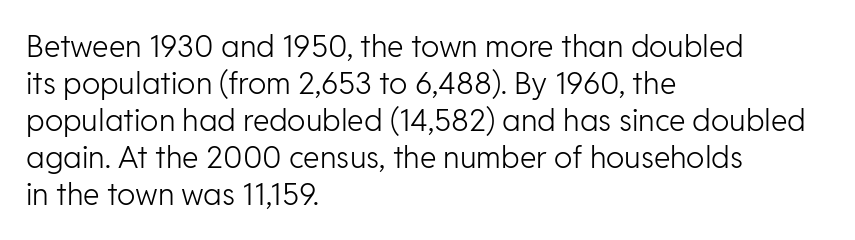
The image shows 30 px light sans-serif type, upright; set left-aligned, line spacing 1.23x, normal letter spacing, not underlined; low stroke contrast and a medium x-height.
